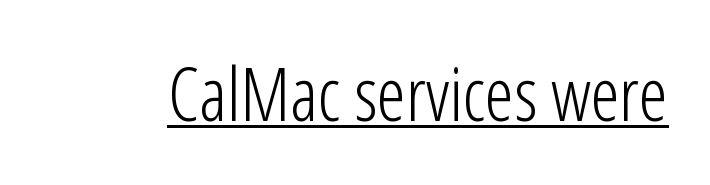
Q: Is the text bold? A: No.
Q: Is the text italic (slanted)? A: No, it is upright.
Q: Is the typeface a serif or a sans-serif typeface? A: Sans-serif.
Q: Is the text underlined? A: Yes.
Q: Is the spacing between letters normal or unusually wide? A: Normal.
Q: Width (condensed, normal, or wide)? A: Condensed.
Q: Stroke contrast? A: Low.
Q: x-height? A: Medium.
Q: Monospaced? A: No.
